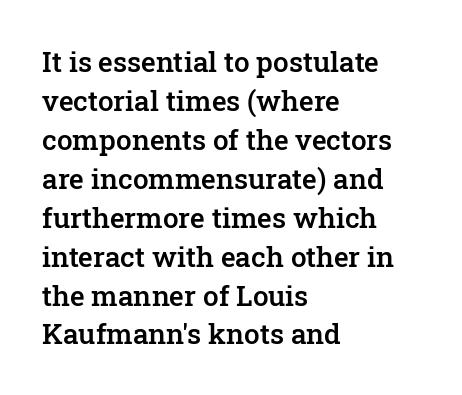
{"serif": "yes", "italic": "no", "bold": "semi", "weight": "semibold", "width": "normal", "stroke_contrast": "low", "x_height": "medium", "monospaced": "no", "underline": "no", "align": "left", "line_spacing": "normal", "line_spacing_ratio": 1.39, "letter_spacing": "normal", "letter_spacing_em": 0.0, "glyph_px": 28}
